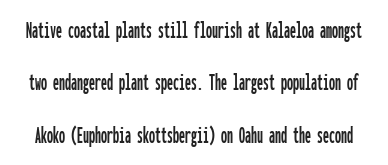
Nope, not italic — everything's standing straight. The rendering uses a large line-height, opening up the rows. Does extra space separate the letters? No, they use regular spacing. A bare baseline throughout the passage.
